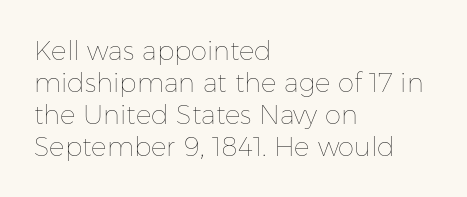
Q: Is the text bold? A: No.
Q: Is the text italic (slanted)? A: No, it is upright.
Q: Is the text underlined? A: No.
Q: How is the paragraph aligned? A: Left-aligned.
Q: Is the spacing between letters normal or unusually wide? A: Normal.
